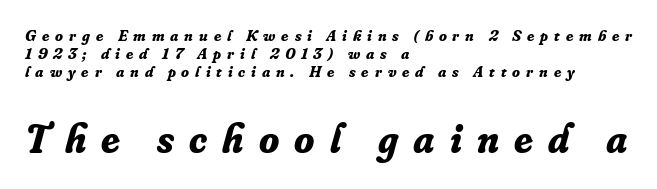
{"serif": "yes", "italic": "yes", "lean": "right", "slant_degrees": 16, "bold": "yes", "weight": "bold", "width": "normal", "stroke_contrast": "low", "x_height": "small", "monospaced": "no", "underline": "no", "align": "left", "line_spacing": "tight", "line_spacing_ratio": 1.12, "letter_spacing": "wide", "letter_spacing_em": 0.37, "larger_block": "second", "size_ratio": 2.56, "glyph_px": 41}
